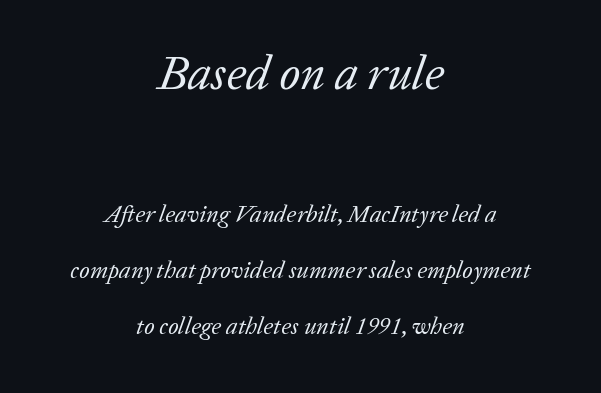
{"serif": "yes", "italic": "yes", "lean": "right", "slant_degrees": 20, "bold": "no", "weight": "regular", "width": "normal", "stroke_contrast": "low", "x_height": "medium", "monospaced": "no", "underline": "no", "align": "center", "line_spacing": "loose", "line_spacing_ratio": 2.34, "letter_spacing": "normal", "letter_spacing_em": 0.0, "larger_block": "first", "size_ratio": 2.0, "glyph_px": 48}
